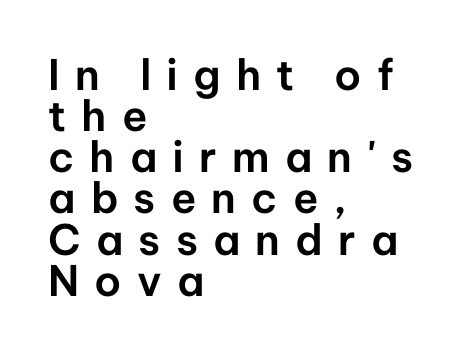
{"serif": "no", "italic": "no", "width": "normal", "stroke_contrast": "low", "x_height": "medium", "monospaced": "no", "underline": "no", "align": "left", "line_spacing": "tight", "line_spacing_ratio": 0.98, "letter_spacing": "wide", "letter_spacing_em": 0.36, "glyph_px": 42}
